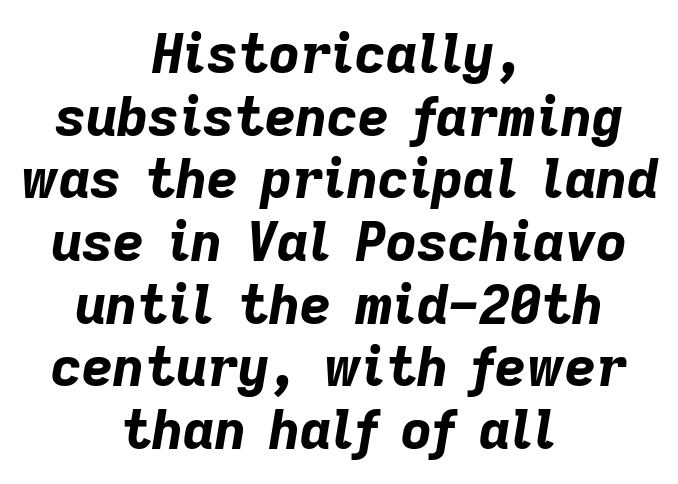
A bare baseline throughout the passage. Strokes here are thick enough to call this a true bold. The face used here is proportionally spaced, like ordinary book or web type. The letters are slanted; this is an italic face. The rendering keeps characters at their native spacing. This sample is center-justified, so both line endings float freely.
